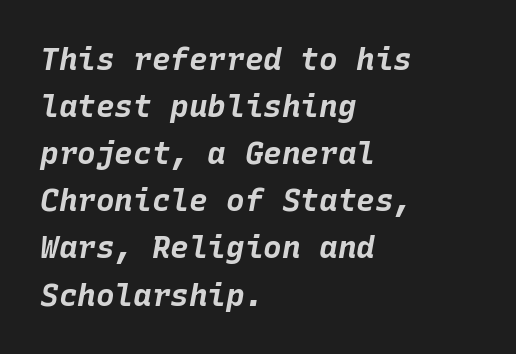
Compared with typical paragraphs, the rows here are spaced about the same. The foot of each line stays bare and open. One-word summary of the alignment: left. Slanted lettering throughout. This is heavy type, rendered in bold.
